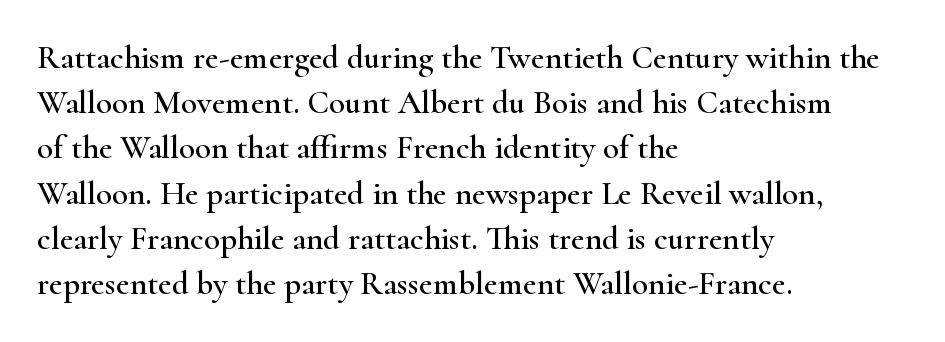
The image shows 33 px wide serif type, upright; set left-aligned, normal line spacing (1.37x), normal letter spacing, not underlined; high stroke contrast and a small x-height.
